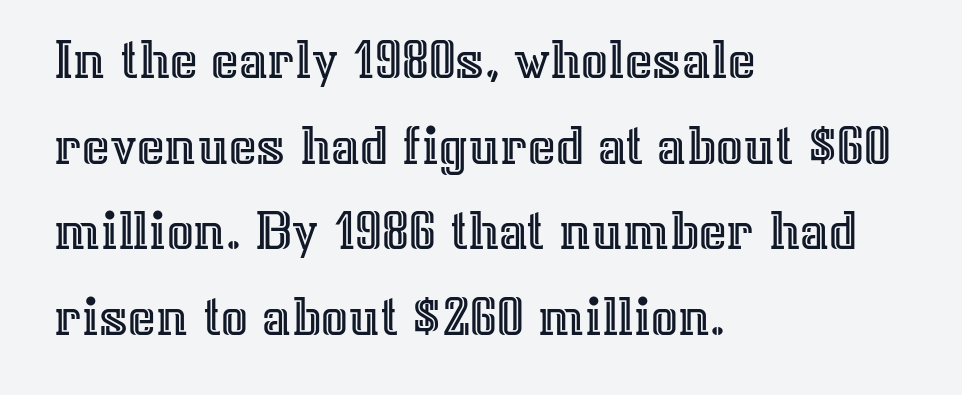
Any mark beneath the type? The region is blank. These lines keep a tight, regular rhythm from letter to letter. These lines are set flush left with a ragged right edge. Rows of type keep a routine distance in the vertical direction. Nope, not italic — everything's standing straight. Think of a printed novel: that variable character pitch is what you see here.
